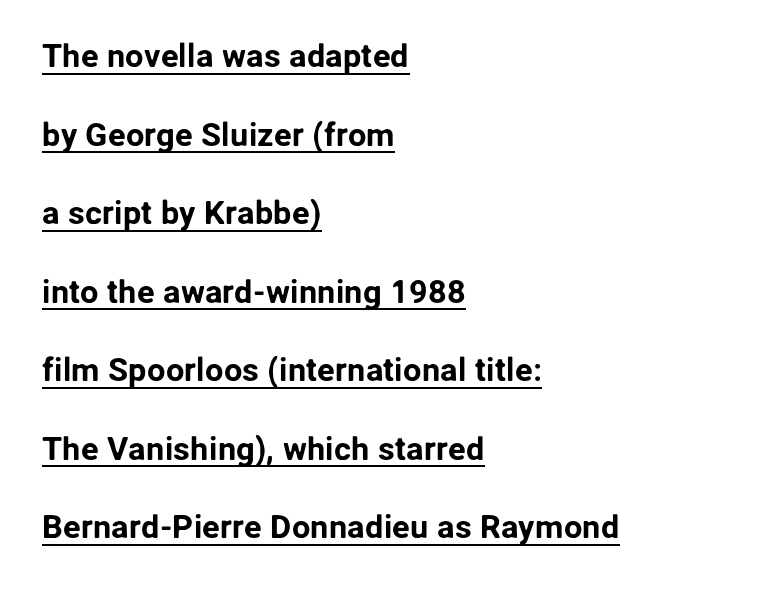
Q: Is the text italic (slanted)? A: No, it is upright.
Q: Is the typeface a serif or a sans-serif typeface? A: Sans-serif.
Q: Is the text underlined? A: Yes.
Q: How is the paragraph aligned? A: Left-aligned.
Q: Is the spacing between letters normal or unusually wide? A: Normal.
Q: Is the spacing between lines tight, normal or loose? A: Loose.
Q: Width (condensed, normal, or wide)? A: Normal.
Q: Stroke contrast? A: Low.
Q: x-height? A: Medium.
Q: Monospaced? A: No.
